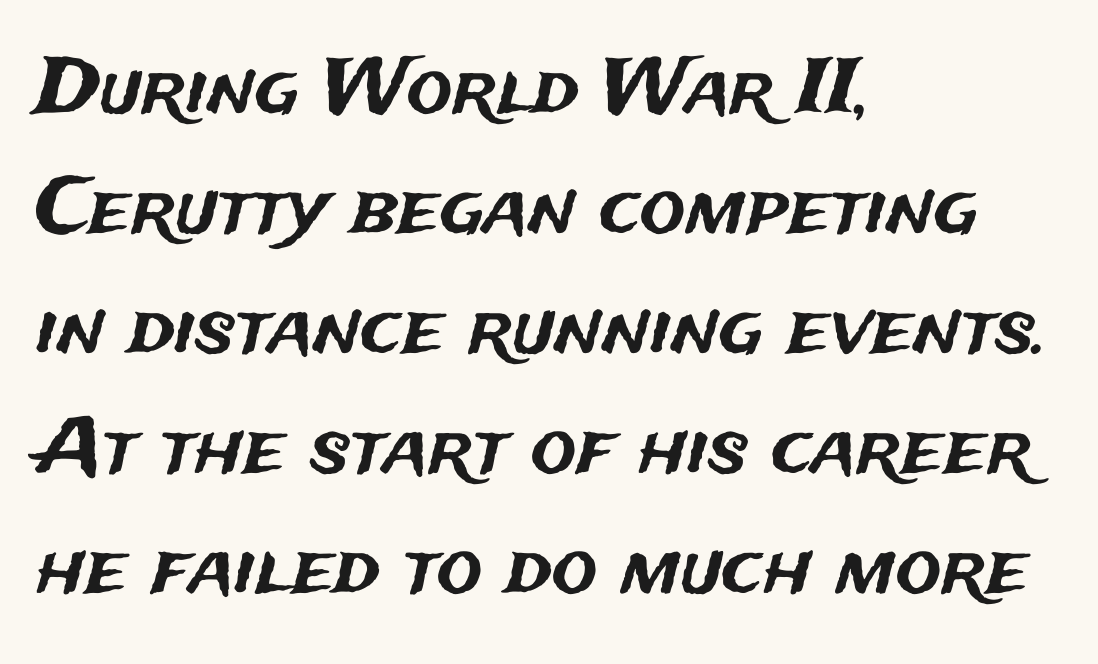
Q: Is the text italic (slanted)? A: Yes.
Q: Is the typeface a serif or a sans-serif typeface? A: Sans-serif.
Q: Is the text underlined? A: No.
Q: How is the paragraph aligned? A: Left-aligned.
Q: Is the spacing between letters normal or unusually wide? A: Normal.
Q: Is the spacing between lines tight, normal or loose? A: Normal.
Q: Width (condensed, normal, or wide)? A: Normal.
Q: Stroke contrast? A: Medium.
Q: x-height? A: Medium.
Q: Monospaced? A: No.
